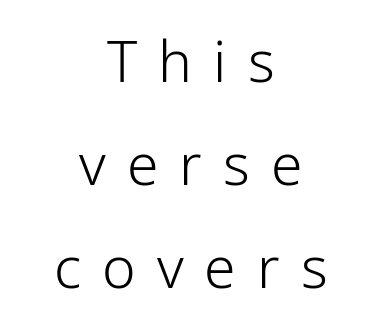
{"serif": "no", "italic": "no", "bold": "no", "weight": "light", "width": "normal", "stroke_contrast": "low", "x_height": "medium", "monospaced": "no", "underline": "no", "align": "center", "line_spacing_ratio": 1.81, "letter_spacing": "wide", "letter_spacing_em": 0.37, "glyph_px": 57}
